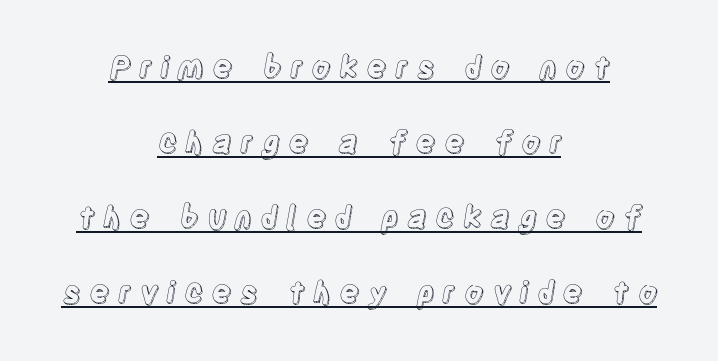
Caption: expanded tracking, letters set apart. Glance below the letters and you will spot a drawn line. Notice how the passage keeps no hard edge, just a central spine. Leading: increased. A typesetter would call this proportional, since set widths differ per character.
